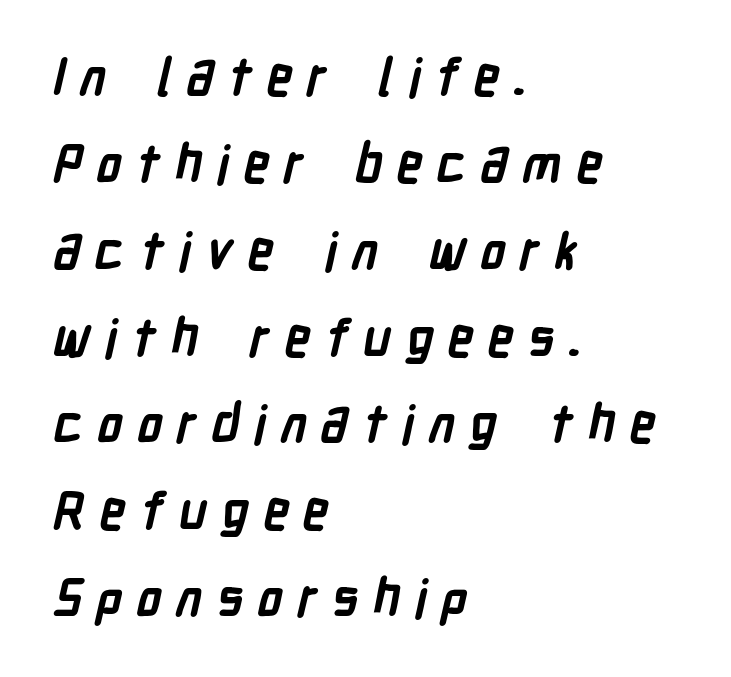
The image shows 52 px semibold, condensed sans-serif type; set left-aligned, normal line spacing (1.67x), unusually wide letter spacing (+0.27 em), not underlined; low stroke contrast and a medium x-height.
